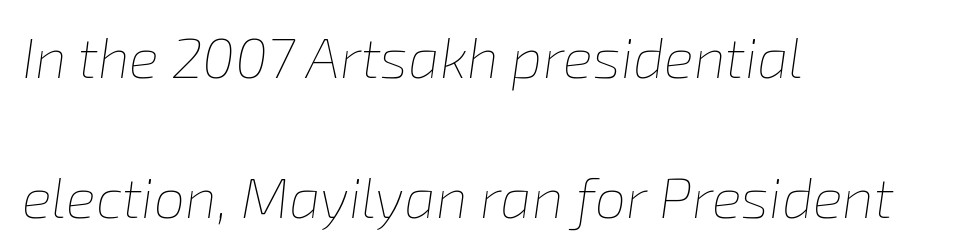
The image shows 56 px thin type, italic (leaning right); set left-aligned, loose line spacing (2.5x), normal letter spacing, not underlined; low stroke contrast and a medium x-height.
